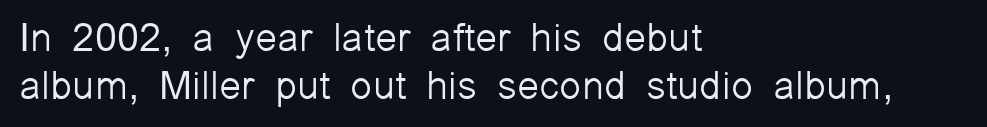
Q: Is the text bold? A: No.
Q: Is the text italic (slanted)? A: No, it is upright.
Q: Is the typeface a serif or a sans-serif typeface? A: Sans-serif.
Q: Is the text underlined? A: No.
Q: How is the paragraph aligned? A: Left-aligned.
Q: Is the spacing between letters normal or unusually wide? A: Normal.
Q: Width (condensed, normal, or wide)? A: Normal.
Q: Stroke contrast? A: Low.
Q: x-height? A: Medium.
Q: Monospaced? A: No.
